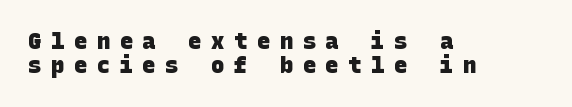
{"bold": "yes", "underline": "no", "align": "left", "line_spacing": "tight", "line_spacing_ratio": 1.08, "letter_spacing": "wide", "letter_spacing_em": 0.44, "glyph_px": 22}
